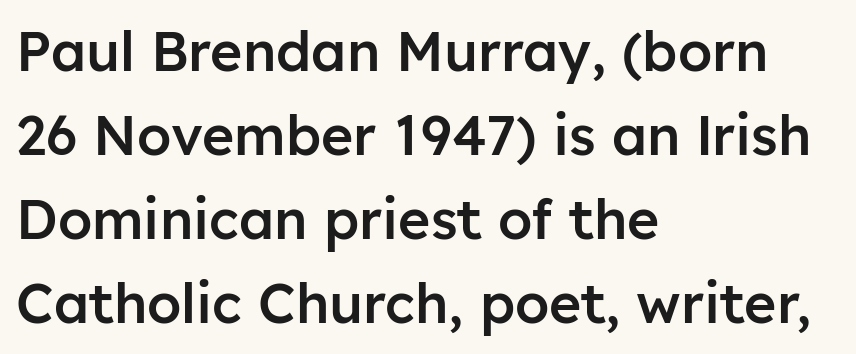
The image shows 55 px semibold sans-serif type, upright; set left-aligned, normal line spacing (1.53x), normal letter spacing, not underlined; low stroke contrast and a medium x-height.
